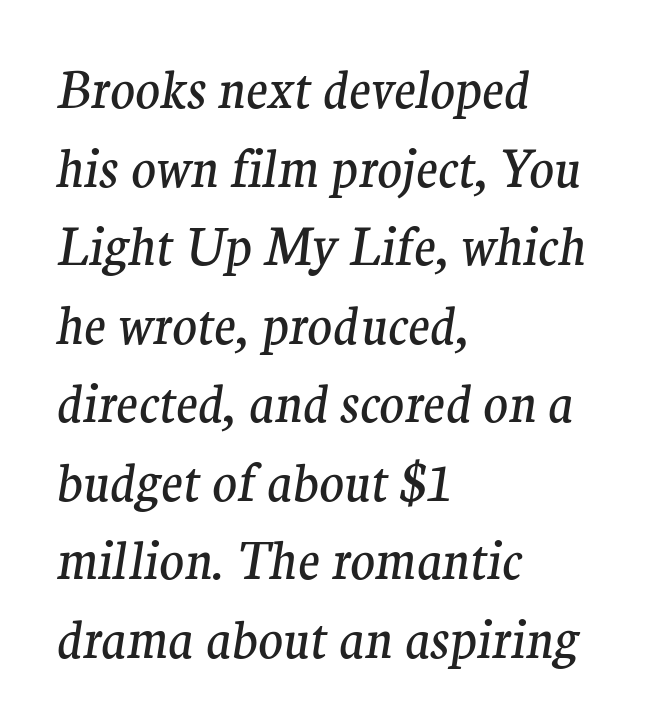
The image shows 51 px regular-weight serif type, italic (leaning right); set left-aligned, normal line spacing (1.54x), normal letter spacing, not underlined; medium stroke contrast and a medium x-height.
